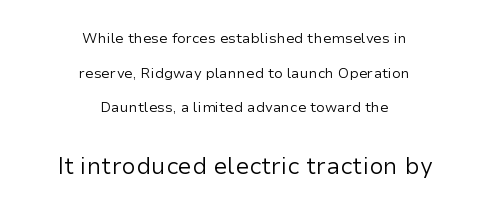
The image shows 23 px text type, upright; set centered, loose line spacing (2.47x), normal letter spacing, not underlined; the second (bottom) block is 1.64x larger.
